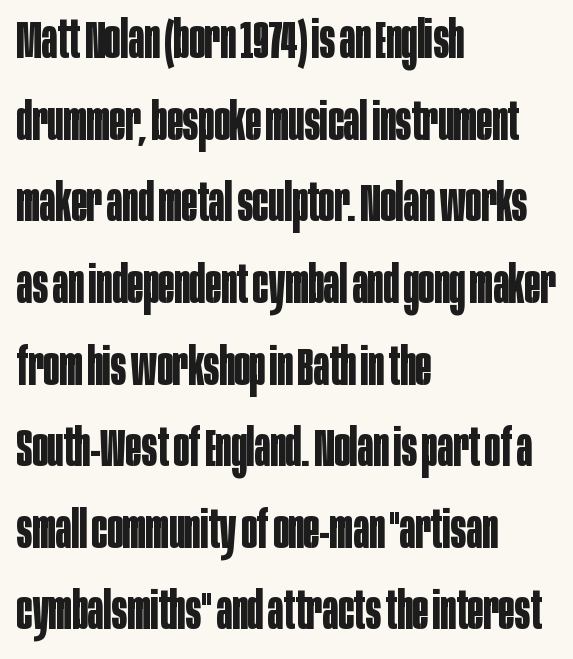
A classic flush-left, rag-right setting is used for this passage. Classification — sans serif. Think of a printed novel: that variable character pitch is what you see here. Every stem runs plumb, perpendicular to the baseline. Nothing unusual about the tracking: characters are spaced as the font intends. No word sits above an underline.
